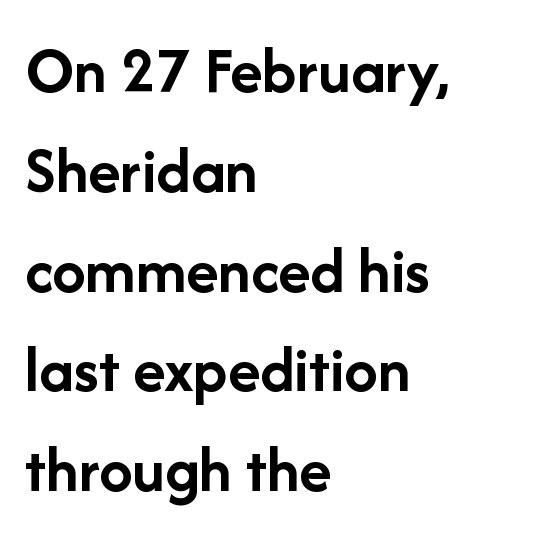
The image shows 67 px semibold sans-serif type, upright; set left-aligned, normal line spacing (1.49x), normal letter spacing, not underlined; low stroke contrast and a medium x-height.
